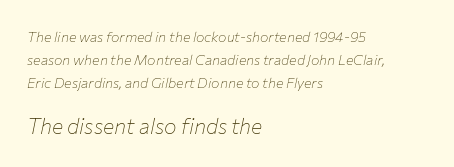
A typesetter would call this zero additional tracking. If you measured baseline to baseline, you'd find a middling distance. Stroke thickness stays within the range of a standard reading face or lighter. Yep, that's italic — everything's leaning. The lower block of text is set noticeably larger than the block above it. Line beginnings align vertically; line endings do not.
